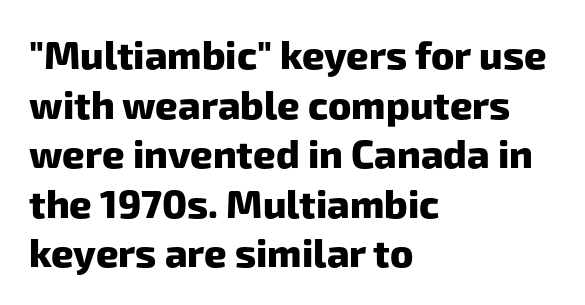
Baseline-to-baseline distance is the conventional proportion of letter height. Spacing verdict: proportional, widths tailored to each character. In terms of weight, the rendering is a true, heavy bold. Students, note that the glyphs here touch the page at normal intervals.
